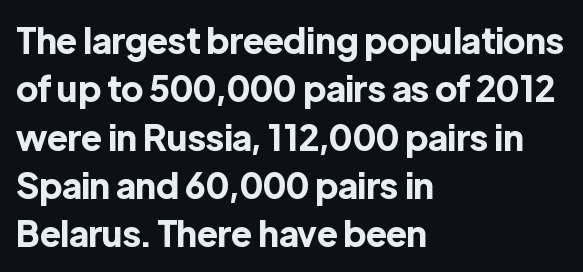
Q: Is the text bold? A: Yes.
Q: Is the text italic (slanted)? A: No, it is upright.
Q: Is the typeface a serif or a sans-serif typeface? A: Sans-serif.
Q: Is the text underlined? A: No.
Q: How is the paragraph aligned? A: Left-aligned.
Q: Is the spacing between letters normal or unusually wide? A: Normal.
Q: Is the spacing between lines tight, normal or loose? A: Normal.
Q: Width (condensed, normal, or wide)? A: Normal.
Q: x-height? A: Medium.
Q: Monospaced? A: No.
